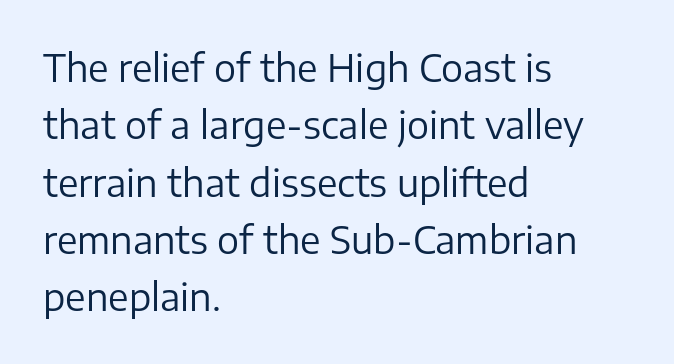
The image shows 37 px regular-weight sans-serif type, upright; set left-aligned, normal line spacing (1.55x), normal letter spacing, not underlined; low stroke contrast and a medium x-height.
